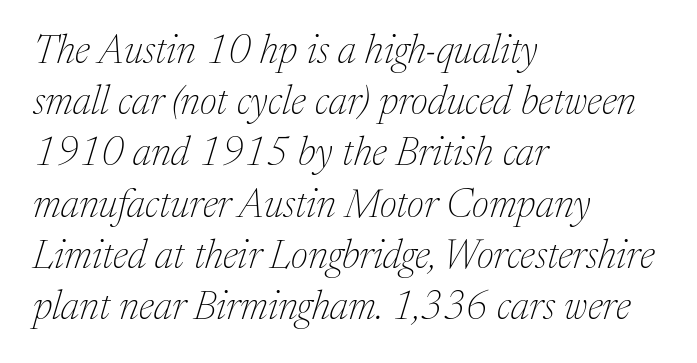
Q: Is the text bold? A: No.
Q: Is the text italic (slanted)? A: Yes, it leans right by about 17 degrees.
Q: Is the typeface a serif or a sans-serif typeface? A: Serif.
Q: Is the text underlined? A: No.
Q: How is the paragraph aligned? A: Left-aligned.
Q: Is the spacing between letters normal or unusually wide? A: Normal.
Q: Is the spacing between lines tight, normal or loose? A: Normal.
Q: Width (condensed, normal, or wide)? A: Normal.
Q: Stroke contrast? A: Medium.
Q: x-height? A: Medium.
Q: Monospaced? A: No.
